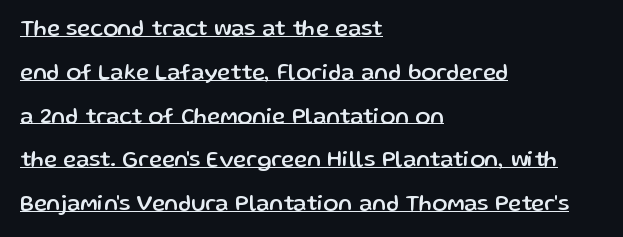
The image shows 22 px text type, upright; set left-aligned, loose line spacing (1.99x), normal letter spacing, underlined.
